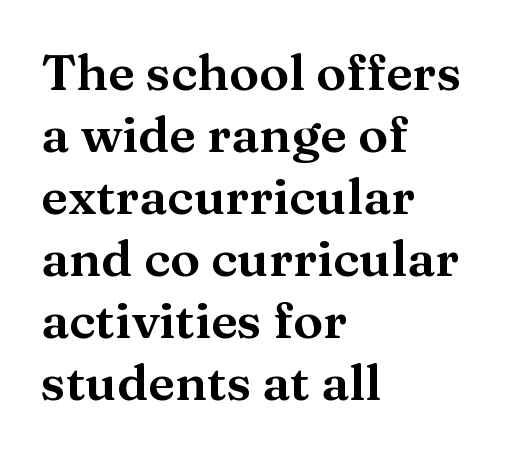
{"serif": "yes", "italic": "no", "width": "wide", "stroke_contrast": "medium", "x_height": "medium", "monospaced": "no", "underline": "no", "align": "left", "line_spacing_ratio": 1.24, "letter_spacing": "normal", "letter_spacing_em": 0.0, "glyph_px": 50}
